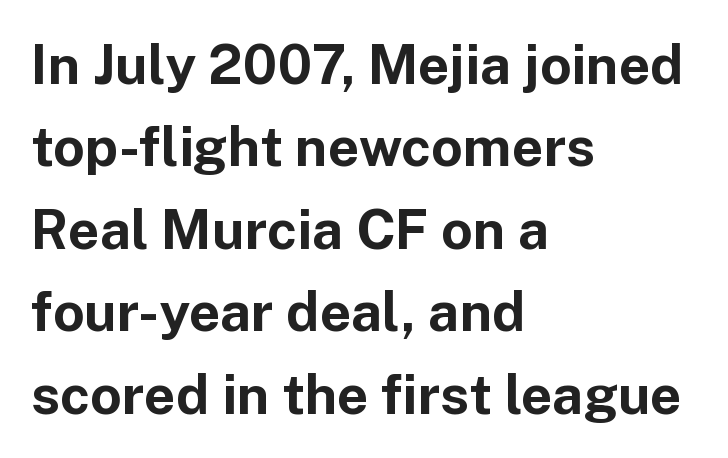
The image shows 55 px bold sans-serif type, upright; set left-aligned, normal line spacing (1.5x), normal letter spacing, not underlined; low stroke contrast and a medium x-height.
